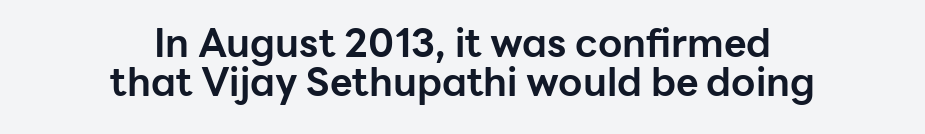
Q: Is the text bold? A: Yes.
Q: Is the text italic (slanted)? A: No, it is upright.
Q: Is the typeface a serif or a sans-serif typeface? A: Sans-serif.
Q: Is the text underlined? A: No.
Q: How is the paragraph aligned? A: Centered.
Q: Is the spacing between letters normal or unusually wide? A: Normal.
Q: Is the spacing between lines tight, normal or loose? A: Tight.
Q: Width (condensed, normal, or wide)? A: Normal.
Q: Stroke contrast? A: Low.
Q: x-height? A: Medium.
Q: Monospaced? A: No.
